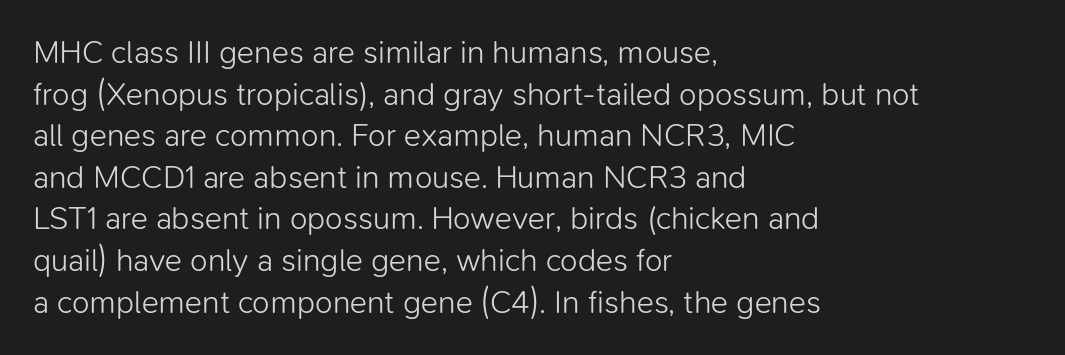
The image shows 32 px light sans-serif type, upright; set left-aligned, normal line spacing (1.3x), normal letter spacing, not underlined; low stroke contrast and a medium x-height.
